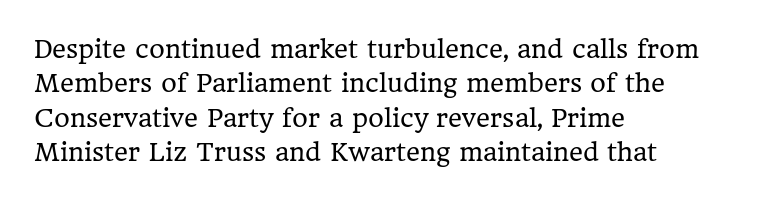
Vertical stems look standard width or narrower in stroke. Default kerning and tracking; the words read as compact shapes. These lines are set flush left with a ragged right edge. The baseline area is clear.
